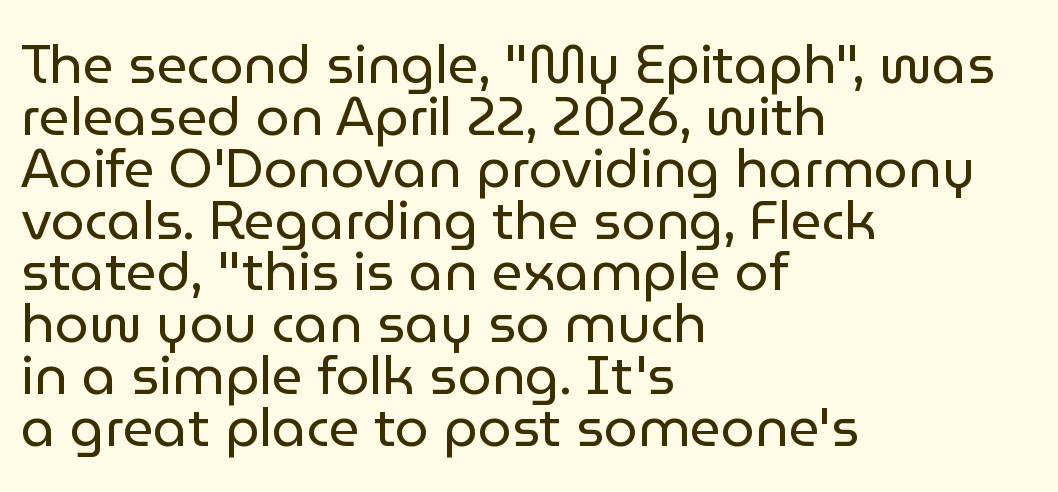
Descenders are the only things crossing below the line. What's the leading like? Squeezed, with rows nearly overlapping. Spacing verdict: proportional, widths tailored to each character. Letters have the restrained weight of plain body copy at most.
